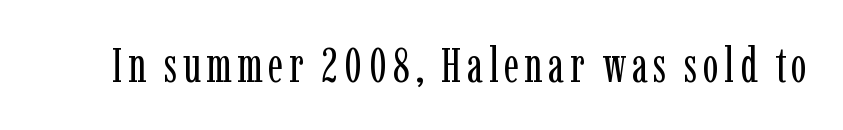
Q: Is the text bold? A: No.
Q: Is the text italic (slanted)? A: No, it is upright.
Q: Is the typeface a serif or a sans-serif typeface? A: Serif.
Q: Is the text underlined? A: No.
Q: Width (condensed, normal, or wide)? A: Condensed.
Q: Stroke contrast? A: Low.
Q: x-height? A: Medium.
Q: Monospaced? A: No.
